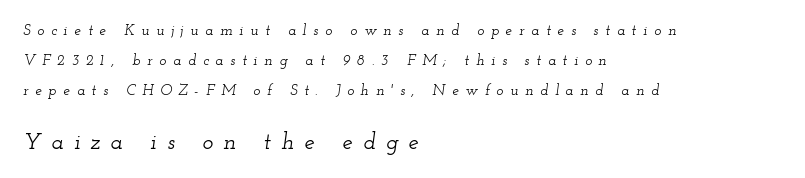
The lettering tilts uniformly, giving the passage an italic look. Look at the tracking — it's clearly loosened, letters drifting apart. Lines of text with bare space underneath. Vertically, the passage feels expansive, rows floating well apart. The lines are quadded left.
